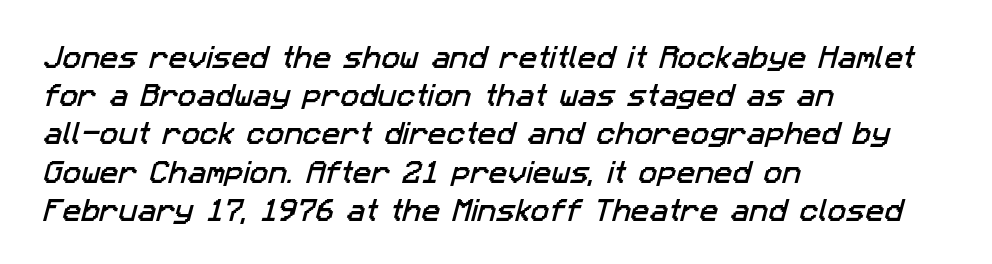
Q: Is the text underlined? A: No.
Q: How is the paragraph aligned? A: Left-aligned.
Q: Is the spacing between letters normal or unusually wide? A: Normal.
Q: Is the spacing between lines tight, normal or loose? A: Normal.
